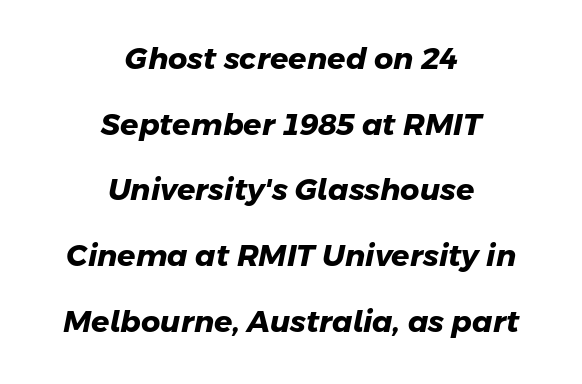
{"serif": "no", "bold": "yes", "weight": "heavy", "width": "normal", "stroke_contrast": "low", "x_height": "medium", "monospaced": "no", "underline": "no", "align": "center", "line_spacing": "loose", "line_spacing_ratio": 2.19, "letter_spacing": "normal", "letter_spacing_em": 0.0, "glyph_px": 30}
